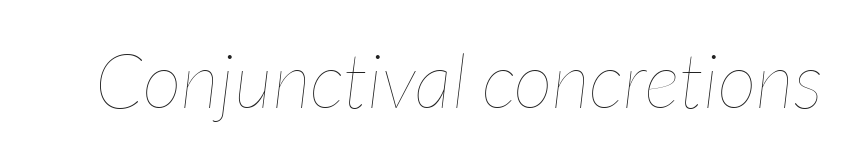
Default kerning and tracking; the words read as compact shapes. Rule under the text: the space is simply empty. Ink coverage per letter is moderate at most. Emphasis-style slanted type is in use. Character widths vary here, with narrow letters taking less room than wide ones.
